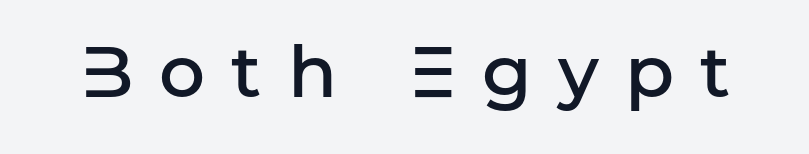
{"serif": "no", "italic": "no", "bold": "semi", "weight": "semibold", "width": "normal", "stroke_contrast": "low", "x_height": "medium", "monospaced": "no", "underline": "no", "letter_spacing": "wide", "letter_spacing_em": 0.36, "glyph_px": 72}
